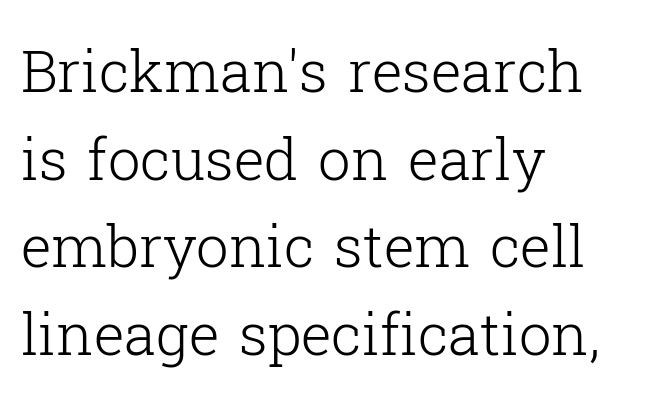
The image shows 58 px light serif type, upright; set left-aligned, normal line spacing (1.51x), normal letter spacing, not underlined; low stroke contrast and a medium x-height.
